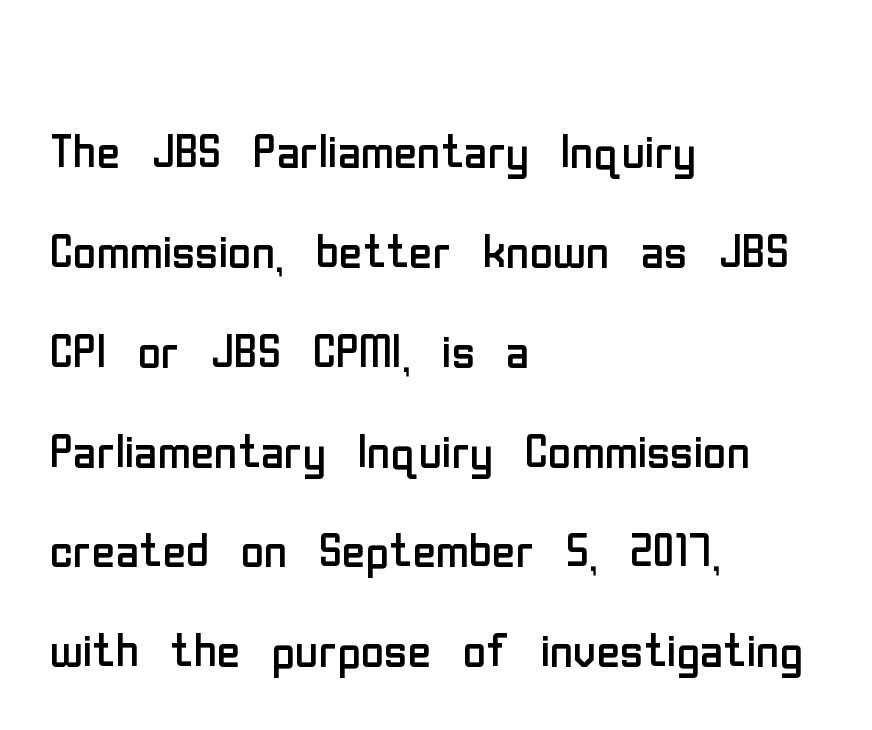
The image shows 64 px regular-weight, condensed sans-serif type, upright; set left-aligned, normal line spacing (1.56x), normal letter spacing, not underlined; low stroke contrast and a medium x-height.
